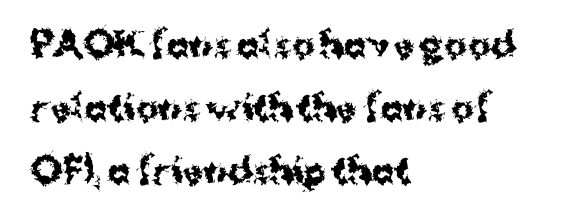
{"serif": "no", "italic": "no", "bold": "yes", "weight": "bold", "width": "normal", "stroke_contrast": "medium", "x_height": "medium", "monospaced": "no", "underline": "no", "align": "left", "line_spacing_ratio": 1.85, "letter_spacing": "normal", "letter_spacing_em": 0.0, "glyph_px": 34}
